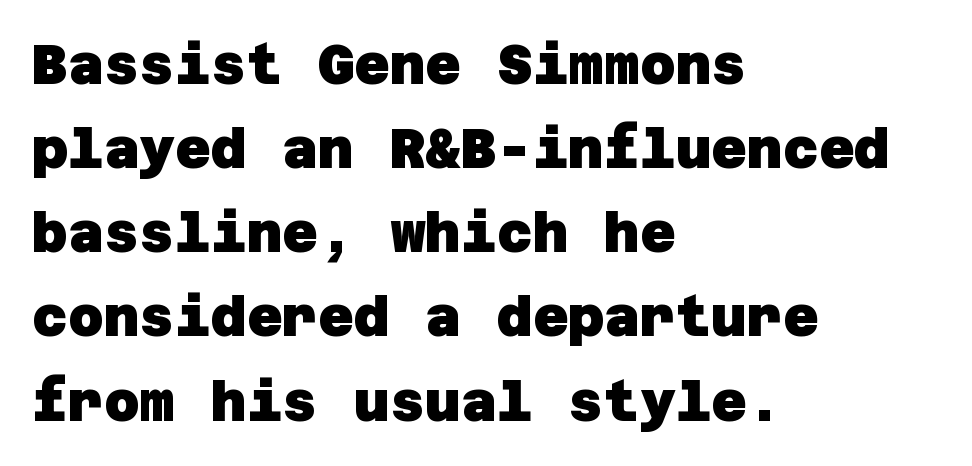
Q: Is the text bold? A: Yes.
Q: Is the typeface a serif or a sans-serif typeface? A: Sans-serif.
Q: Is the text underlined? A: No.
Q: How is the paragraph aligned? A: Left-aligned.
Q: Is the spacing between letters normal or unusually wide? A: Normal.
Q: Is the spacing between lines tight, normal or loose? A: Normal.
Q: Width (condensed, normal, or wide)? A: Normal.
Q: Stroke contrast? A: Low.
Q: x-height? A: Large.
